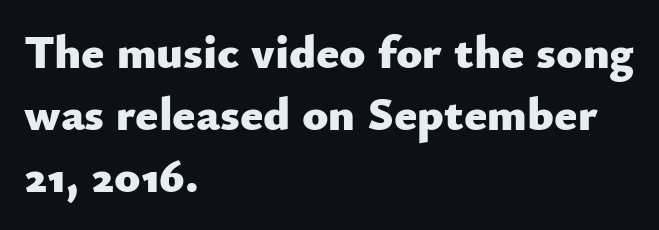
The image shows 48 px heavy sans-serif type, upright; set left-aligned, normal line spacing (1.29x), normal letter spacing, not underlined; low stroke contrast and a small x-height.
